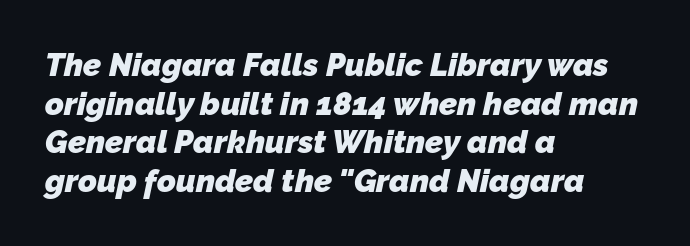
These words are printed bold, with thick strokes throughout. The font family rendered here belongs to the sans-serif group. The paragraph shown leans on its left margin. Observe the ordinary spacing: letters are neighbours, not strangers.
